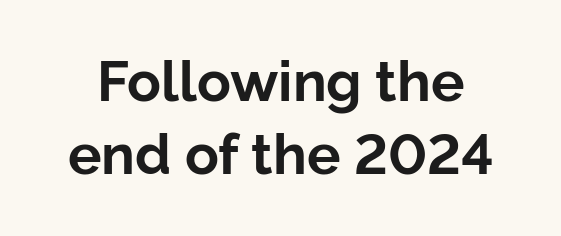
Typesetter's note: full bold, strokes at maximum text heaviness. Regarding serifs, this sample does without them. Every character sits straight up, as roman type does. Compared with typical body copy, the letter spacing here is the same.
